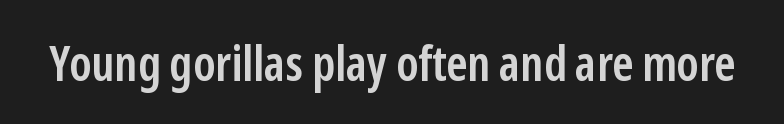
{"serif": "no", "italic": "no", "bold": "semi", "weight": "semibold", "width": "condensed", "stroke_contrast": "low", "x_height": "medium", "monospaced": "no", "underline": "no", "letter_spacing": "normal", "letter_spacing_em": 0.0, "glyph_px": 49}
